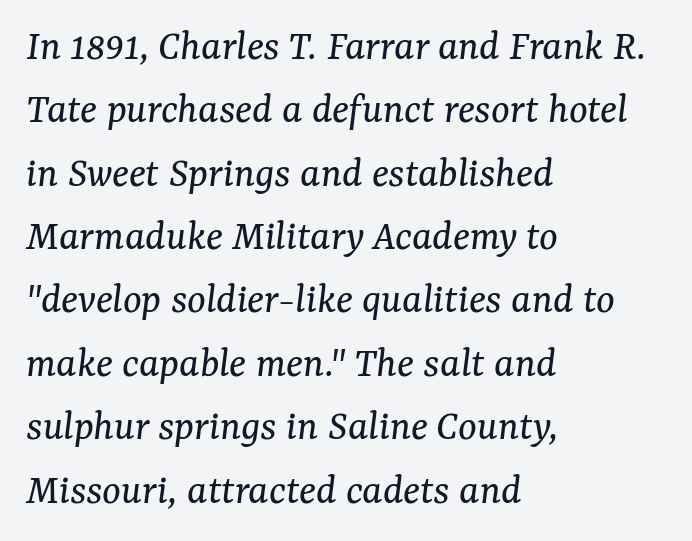
The image shows 44 px regular-weight serif type, italic (leaning right); set left-aligned, normal line spacing (1.44x), normal letter spacing, not underlined; medium stroke contrast and a medium x-height.
